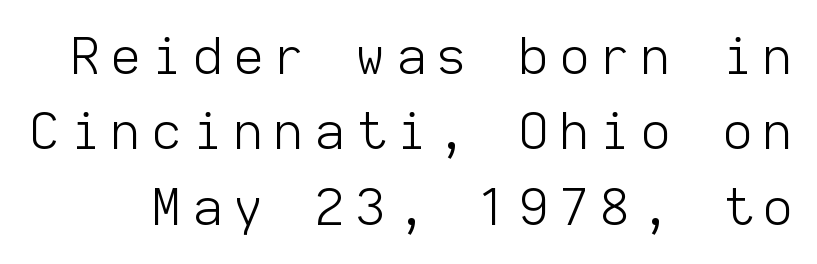
Q: Is the text bold? A: No.
Q: Is the text italic (slanted)? A: No, it is upright.
Q: Is the typeface a serif or a sans-serif typeface? A: Sans-serif.
Q: Is the text underlined? A: No.
Q: Is the spacing between letters normal or unusually wide? A: Unusually wide.
Q: Is the spacing between lines tight, normal or loose? A: Normal.
Q: Width (condensed, normal, or wide)? A: Normal.
Q: Stroke contrast? A: Low.
Q: x-height? A: Medium.
Q: Monospaced? A: Yes.
